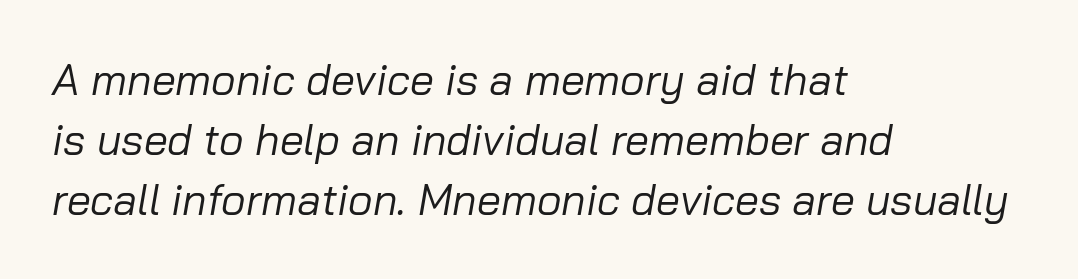
Q: Is the text bold? A: No.
Q: Is the text italic (slanted)? A: Yes, it leans right by about 10 degrees.
Q: Is the text underlined? A: No.
Q: How is the paragraph aligned? A: Left-aligned.
Q: Is the spacing between letters normal or unusually wide? A: Normal.
Q: Is the spacing between lines tight, normal or loose? A: Normal.
Q: Width (condensed, normal, or wide)? A: Normal.
Q: Stroke contrast? A: Low.
Q: x-height? A: Medium.
Q: Monospaced? A: No.
